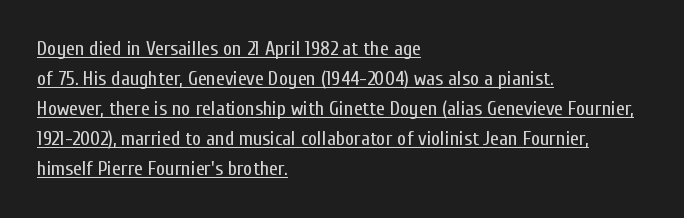
Q: Is the text bold? A: No.
Q: Is the text italic (slanted)? A: No, it is upright.
Q: Is the text underlined? A: Yes.
Q: How is the paragraph aligned? A: Left-aligned.
Q: Is the spacing between letters normal or unusually wide? A: Normal.
Q: Is the spacing between lines tight, normal or loose? A: Normal.
